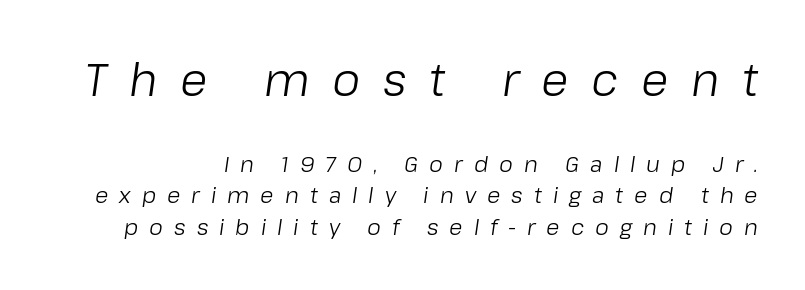
The image shows 45 px light type, italic (leaning right); set normal line spacing (1.44x), unusually wide letter spacing (+0.5 em), not underlined; the first (top) block is 2.05x larger; low stroke contrast and a medium x-height.
